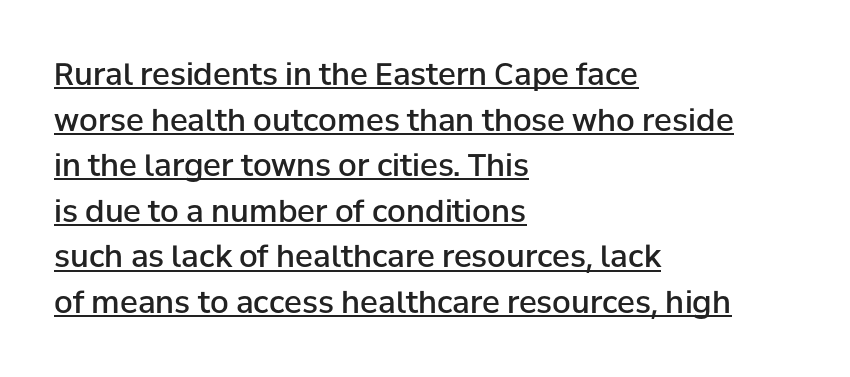
Q: Is the text bold? A: Semi-bold.
Q: Is the text italic (slanted)? A: No, it is upright.
Q: Is the typeface a serif or a sans-serif typeface? A: Sans-serif.
Q: Is the text underlined? A: Yes.
Q: How is the paragraph aligned? A: Left-aligned.
Q: Is the spacing between letters normal or unusually wide? A: Normal.
Q: Is the spacing between lines tight, normal or loose? A: Normal.
Q: Width (condensed, normal, or wide)? A: Normal.
Q: Stroke contrast? A: Low.
Q: x-height? A: Medium.
Q: Monospaced? A: No.
